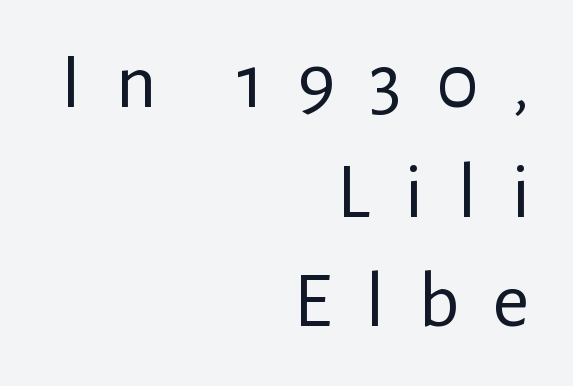
{"serif": "no", "italic": "no", "bold": "no", "weight": "regular", "width": "normal", "stroke_contrast": "low", "x_height": "medium", "monospaced": "no", "underline": "no", "align": "right", "line_spacing": "normal", "line_spacing_ratio": 1.37, "letter_spacing": "wide", "letter_spacing_em": 0.42, "glyph_px": 80}
